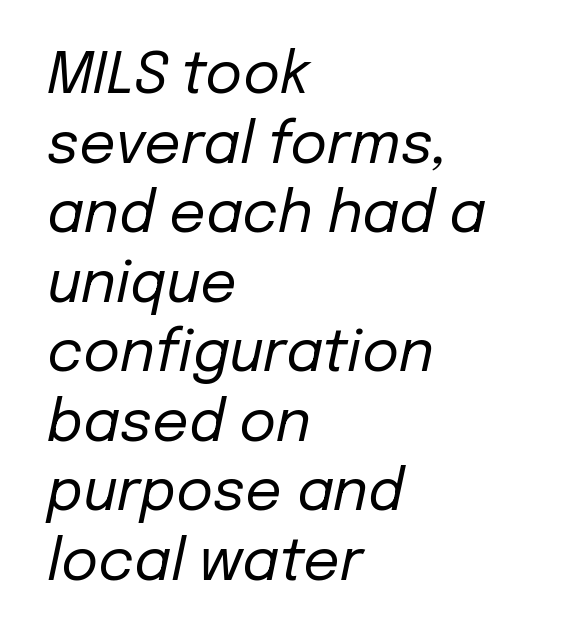
Q: Is the text bold? A: No.
Q: Is the text italic (slanted)? A: Yes, it leans right by about 12 degrees.
Q: Is the text underlined? A: No.
Q: How is the paragraph aligned? A: Left-aligned.
Q: Is the spacing between letters normal or unusually wide? A: Normal.
Q: Width (condensed, normal, or wide)? A: Normal.
Q: Stroke contrast? A: Low.
Q: x-height? A: Medium.
Q: Monospaced? A: No.
